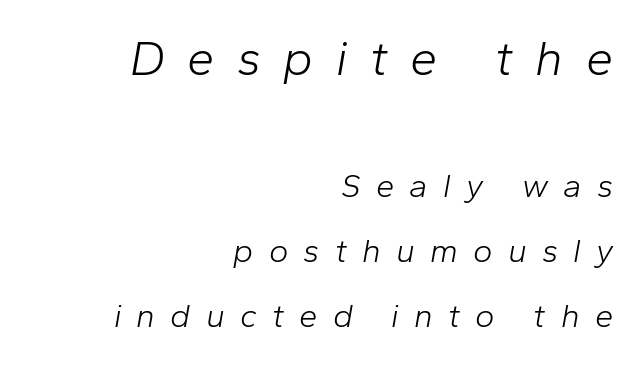
Vertical spacing — loose. There is plenty of visible air inserted between adjacent glyphs. The lettering tilts uniformly, giving the passage an italic look. Quick note: underline off. Varying glyph widths throughout — classic text-font behaviour.
